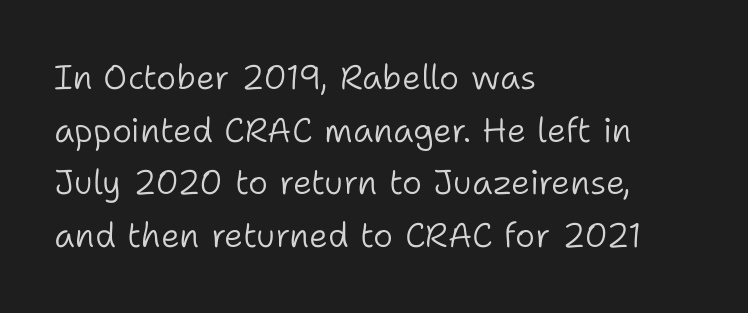
Posture: vertical. Vertical spacing — default. Unbolded letterforms with no extra heft. The paragraph has a hard left edge and a soft right edge. Is this a sans? Yes — the strokes have no serifs. Descenders are the only things crossing below the line.
